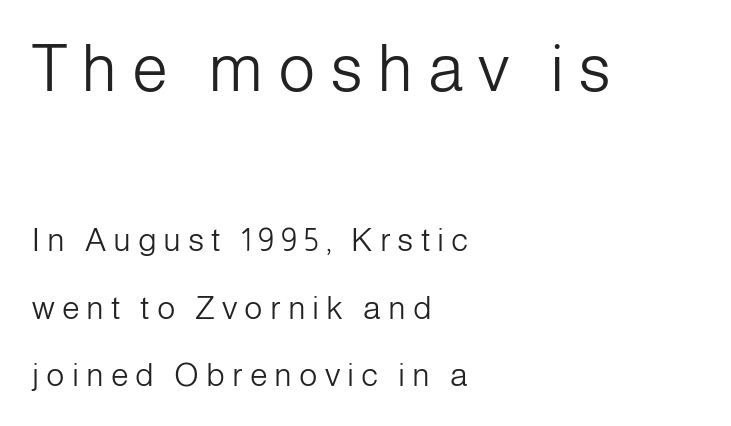
Q: Is the text bold? A: No.
Q: Is the text italic (slanted)? A: No, it is upright.
Q: Is the typeface a serif or a sans-serif typeface? A: Sans-serif.
Q: Is the text underlined? A: No.
Q: How is the paragraph aligned? A: Left-aligned.
Q: Is the spacing between letters normal or unusually wide? A: Unusually wide.
Q: Is the spacing between lines tight, normal or loose? A: Loose.
Q: Which block of text is set in a larger size, the first (top) or the second (bottom)? A: The first (top) one.
Q: Width (condensed, normal, or wide)? A: Normal.
Q: Stroke contrast? A: Low.
Q: x-height? A: Medium.
Q: Monospaced? A: No.
